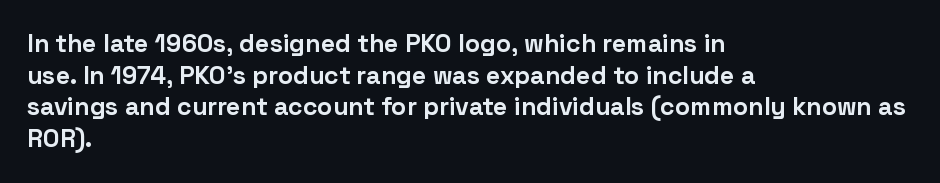
Short and long lines alike share a common starting point at left. The vertical gap from one line to the next is medium. Does the lettering tilt? It doesn't — this is upright. Underline: absent. The tracking reads as untouched default to a designer's eye. Chunky letters — that's bold for sure.
